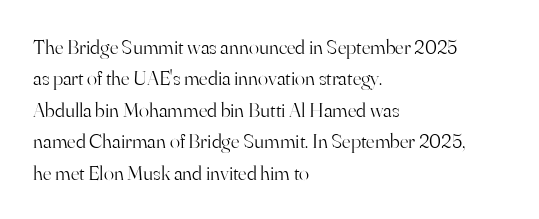
{"italic": "no", "bold": "no", "underline": "no", "align": "left", "line_spacing": "normal", "line_spacing_ratio": 1.5, "letter_spacing": "normal", "letter_spacing_em": 0.0, "glyph_px": 21}
